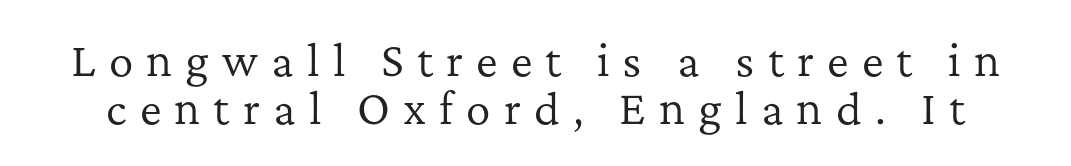
Varying glyph widths throughout — classic text-font behaviour. To sum up the face: it has serifs. Substantial extra tracking has been applied to these lines. A typesetter would mark this as roman, not italic. These glyphs show unthickened strokes, regular width or finer. The gap between lines stays unmarked.
